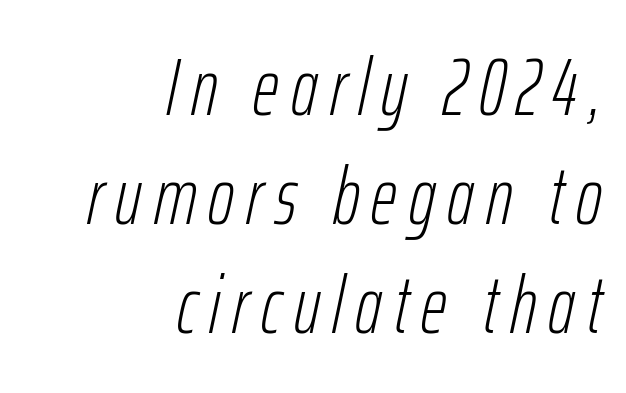
{"italic": "yes", "lean": "right", "slant_degrees": 12, "bold": "no", "weight": "light", "width": "condensed", "stroke_contrast": "low", "x_height": "medium", "monospaced": "no", "underline": "no", "align": "right", "line_spacing": "normal", "line_spacing_ratio": 1.36, "glyph_px": 80}
